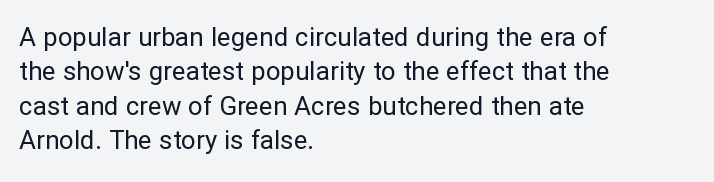
{"italic": "no", "bold": "no", "underline": "no", "align": "left", "line_spacing": "normal", "line_spacing_ratio": 1.32, "letter_spacing": "normal", "letter_spacing_em": 0.0, "glyph_px": 26}
